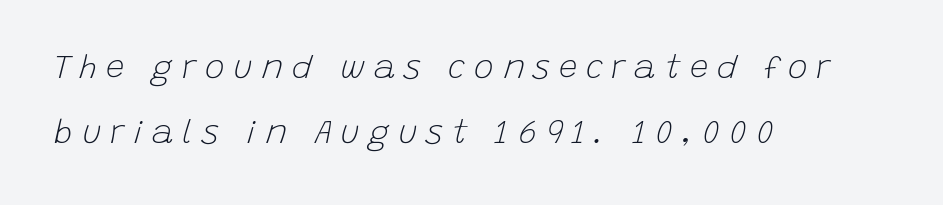
The image shows 33 px light type, italic (leaning right); set left-aligned, loose line spacing (1.96x), unusually wide letter spacing (+0.27 em), not underlined; low stroke contrast and a large x-height.
